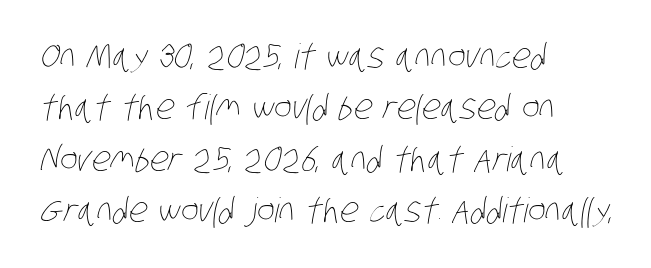
Words appear dense and cohesive because spacing is normal. The designer left line spacing at the default. Plain, unruled lines of type. Short and long lines alike share a common starting point at left. Bold? No — there's no thickening of the strokes. This sample has the flowing, uneven cadence of proportional lettering.
